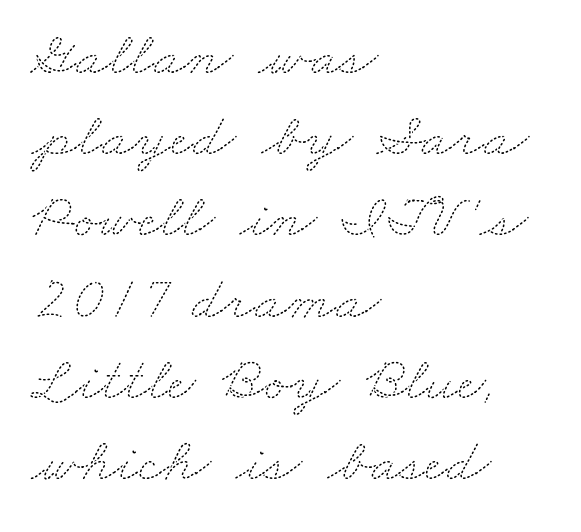
The image shows 62 px thin, wide type; set left-aligned, normal line spacing (1.31x), normal letter spacing, not underlined; medium stroke contrast and a small x-height.
